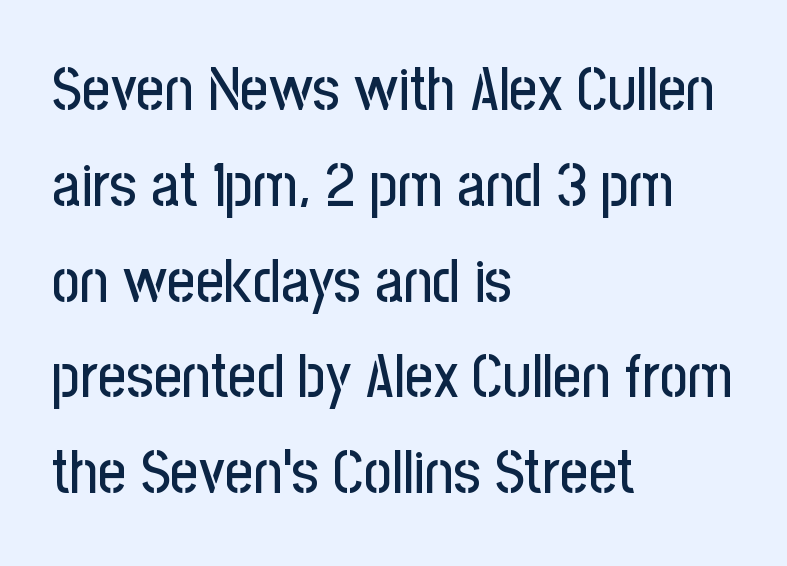
{"serif": "no", "italic": "no", "width": "condensed", "stroke_contrast": "low", "x_height": "medium", "monospaced": "no", "underline": "no", "align": "left", "line_spacing": "normal", "line_spacing_ratio": 1.57, "letter_spacing": "normal", "letter_spacing_em": 0.0, "glyph_px": 61}
